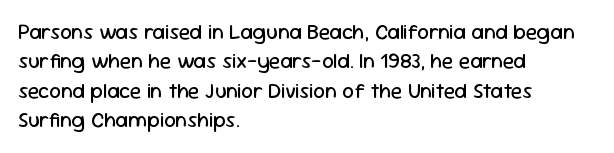
Q: Is the text bold? A: No.
Q: Is the text italic (slanted)? A: No, it is upright.
Q: Is the text underlined? A: No.
Q: How is the paragraph aligned? A: Left-aligned.
Q: Is the spacing between letters normal or unusually wide? A: Normal.
Q: Is the spacing between lines tight, normal or loose? A: Normal.
